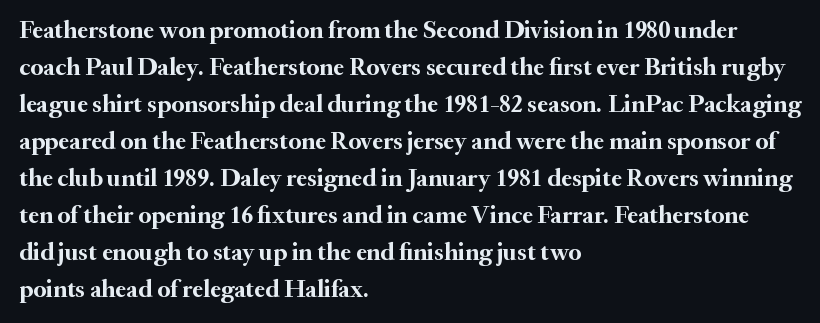
Horizontally, the lines are justified to the leading edge only. These words are printed bold, with thick strokes throughout. These lines sit exactly where default settings would place them. Every character sits straight up, as roman type does. Beneath every word, the page is bare.
